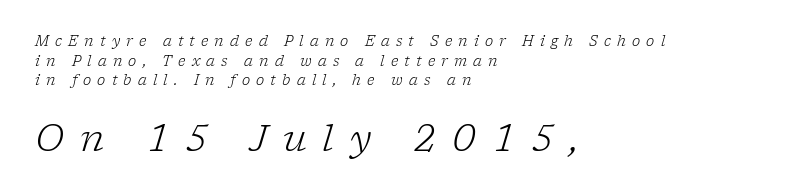
The image shows 36 px light serif type, italic (leaning right); set left-aligned, normal line spacing (1.41x), unusually wide letter spacing (+0.44 em), not underlined; the second (bottom) block is 2.57x larger; low stroke contrast and a medium x-height.
